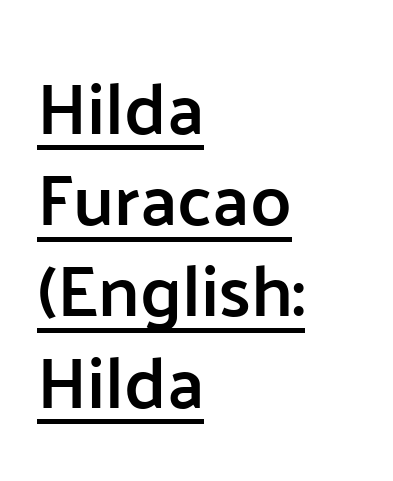
{"serif": "no", "italic": "no", "bold": "semi", "weight": "semibold", "width": "normal", "stroke_contrast": "low", "x_height": "medium", "monospaced": "no", "underline": "yes", "align": "left", "line_spacing": "normal", "line_spacing_ratio": 1.25, "letter_spacing": "normal", "letter_spacing_em": 0.0, "glyph_px": 73}
